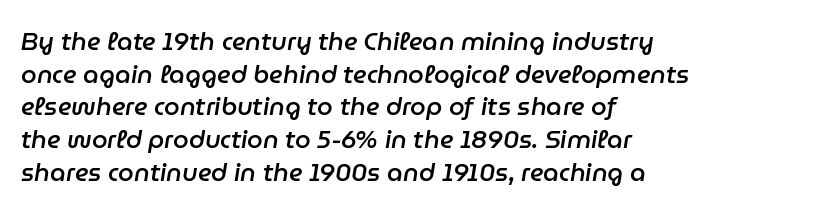
The block of text has a typical density, with ordinary space between rows. Every row of glyphs begins at an identical x-position on the left. When letters slant like this, we call the style italic. A bare baseline throughout the passage.
